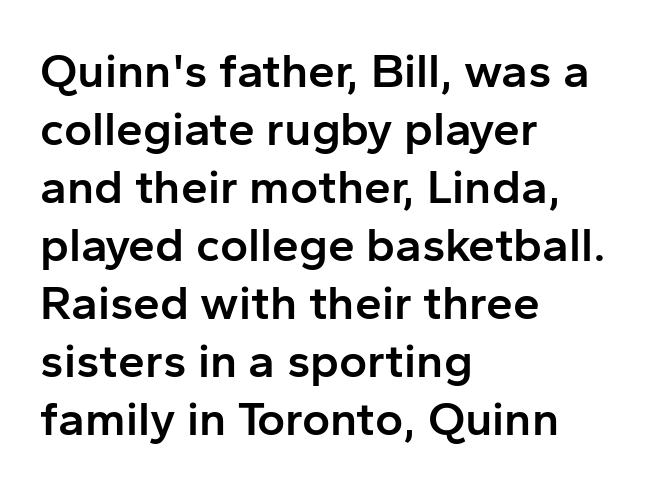
{"serif": "no", "italic": "no", "bold": "semi", "weight": "semibold", "width": "normal", "stroke_contrast": "low", "x_height": "medium", "monospaced": "no", "underline": "no", "align": "left", "line_spacing_ratio": 1.21, "letter_spacing": "normal", "letter_spacing_em": 0.0, "glyph_px": 48}
